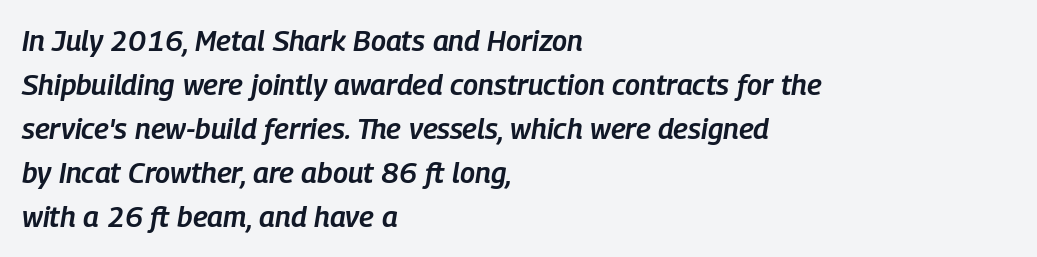
Q: Is the text bold? A: Semi-bold.
Q: Is the text italic (slanted)? A: Yes, it leans right by about 9 degrees.
Q: Is the text underlined? A: No.
Q: How is the paragraph aligned? A: Left-aligned.
Q: Is the spacing between letters normal or unusually wide? A: Normal.
Q: Is the spacing between lines tight, normal or loose? A: Normal.
Q: Width (condensed, normal, or wide)? A: Condensed.
Q: Stroke contrast? A: Low.
Q: x-height? A: Medium.
Q: Monospaced? A: No.
